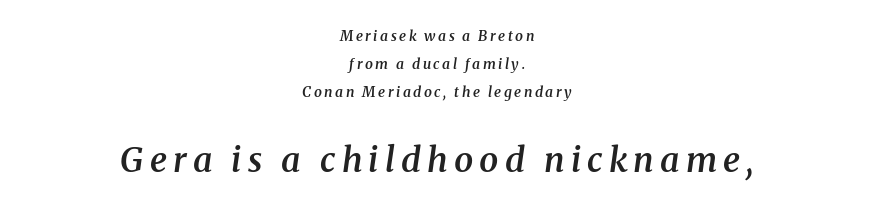
Q: Is the text bold? A: Semi-bold.
Q: Is the text italic (slanted)? A: Yes, it leans right by about 8 degrees.
Q: Is the typeface a serif or a sans-serif typeface? A: Serif.
Q: Is the text underlined? A: No.
Q: How is the paragraph aligned? A: Centered.
Q: Is the spacing between lines tight, normal or loose? A: Loose.
Q: Which block of text is set in a larger size, the first (top) or the second (bottom)? A: The second (bottom) one.
Q: Width (condensed, normal, or wide)? A: Normal.
Q: Stroke contrast? A: Medium.
Q: x-height? A: Medium.
Q: Monospaced? A: No.
